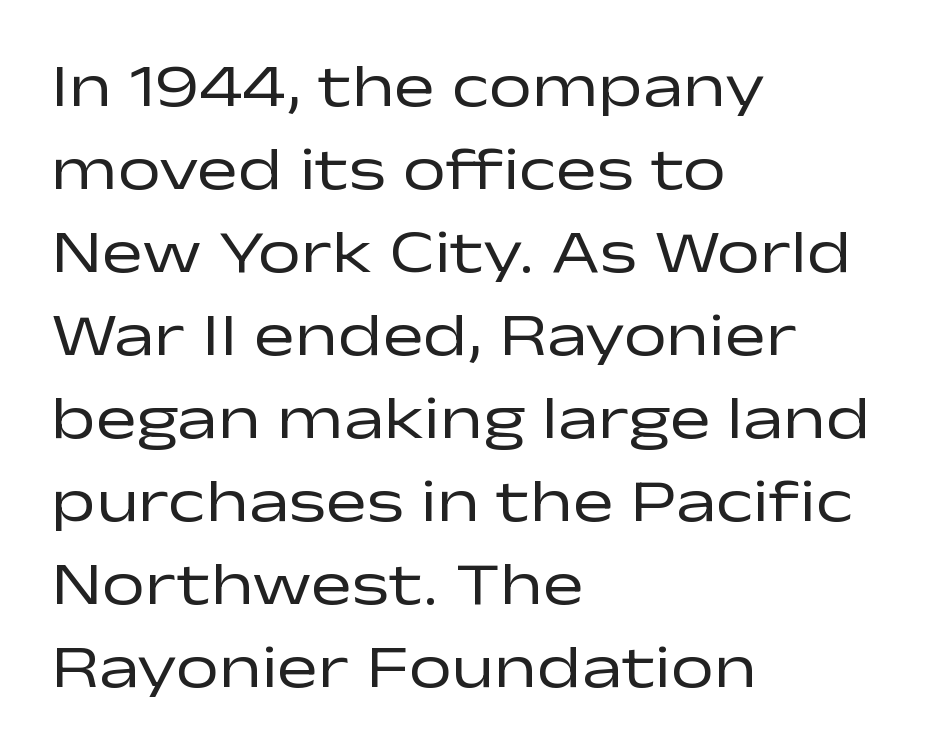
The image shows 61 px regular-weight, wide sans-serif type, upright; set left-aligned, normal line spacing (1.36x), normal letter spacing, not underlined; low stroke contrast and a medium x-height.
